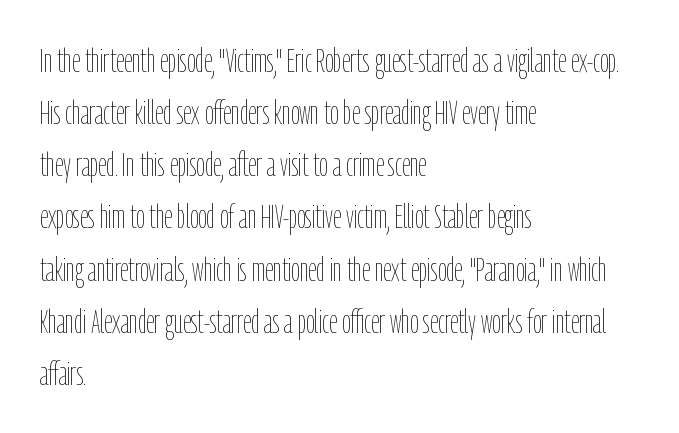
The image shows 33 px thin, condensed type, upright; set left-aligned, normal line spacing (1.58x), normal letter spacing, not underlined; low stroke contrast and a medium x-height.
